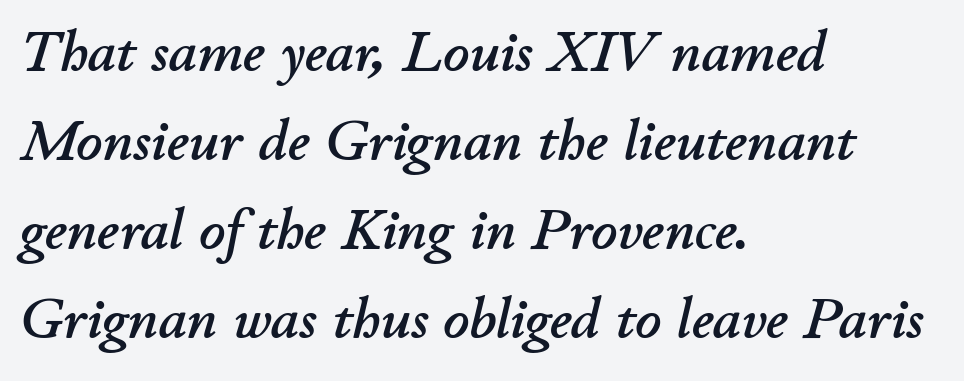
Q: Is the text italic (slanted)? A: Yes, it leans right by about 11 degrees.
Q: Is the text underlined? A: No.
Q: How is the paragraph aligned? A: Left-aligned.
Q: Is the spacing between letters normal or unusually wide? A: Normal.
Q: Is the spacing between lines tight, normal or loose? A: Normal.
Q: Width (condensed, normal, or wide)? A: Normal.
Q: Stroke contrast? A: Low.
Q: x-height? A: Small.
Q: Monospaced? A: No.
